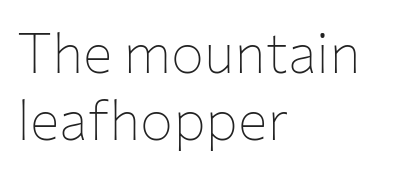
The image shows 55 px thin sans-serif type, upright; set left-aligned, line spacing 1.21x, normal letter spacing, not underlined; low stroke contrast and a medium x-height.
